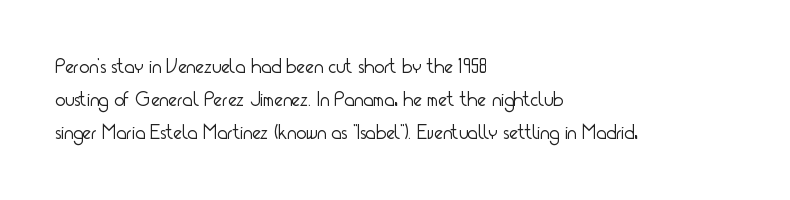
The image shows 21 px text type, upright; set left-aligned, normal line spacing (1.56x), normal letter spacing, not underlined.
